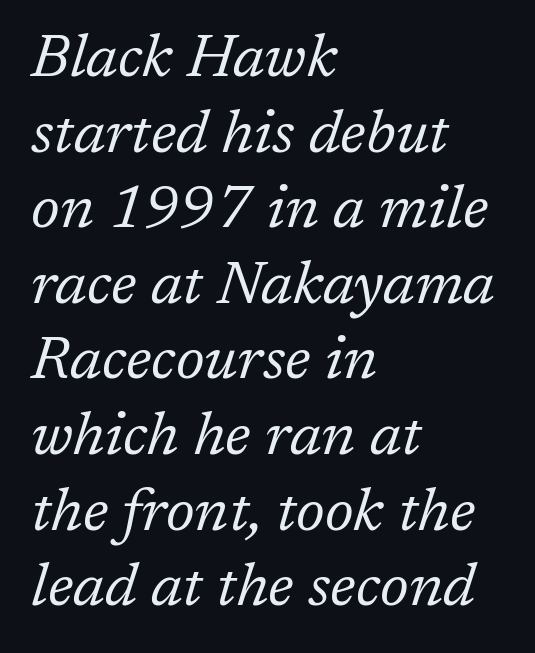
Each letter keeps its own natural width here, so spacing adapts to shape. The letterforms sit at book weight or below. Plain, unruled lines of type. Style check: oblique. A typesetter would call this leading conventional body-copy spacing.
